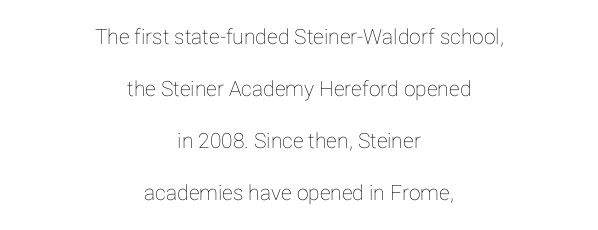
Q: Is the text italic (slanted)? A: No, it is upright.
Q: Is the text underlined? A: No.
Q: How is the paragraph aligned? A: Centered.
Q: Is the spacing between letters normal or unusually wide? A: Normal.
Q: Is the spacing between lines tight, normal or loose? A: Loose.
